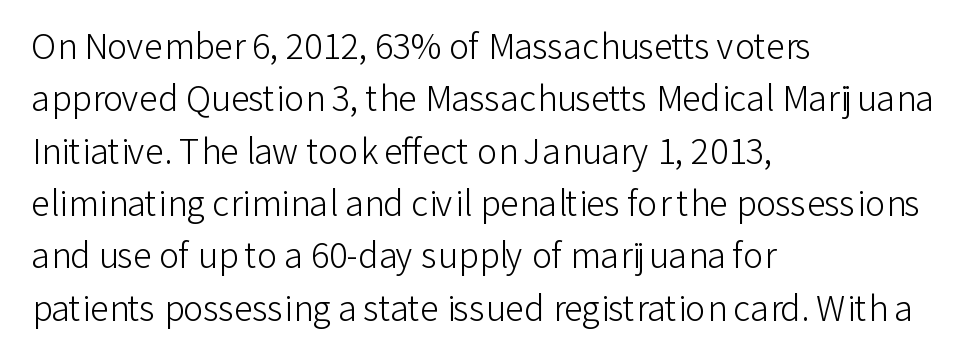
Q: Is the text bold? A: No.
Q: Is the text italic (slanted)? A: No, it is upright.
Q: Is the typeface a serif or a sans-serif typeface? A: Sans-serif.
Q: Is the text underlined? A: No.
Q: How is the paragraph aligned? A: Left-aligned.
Q: Is the spacing between letters normal or unusually wide? A: Normal.
Q: Is the spacing between lines tight, normal or loose? A: Normal.
Q: Width (condensed, normal, or wide)? A: Normal.
Q: Stroke contrast? A: Low.
Q: x-height? A: Medium.
Q: Monospaced? A: No.
